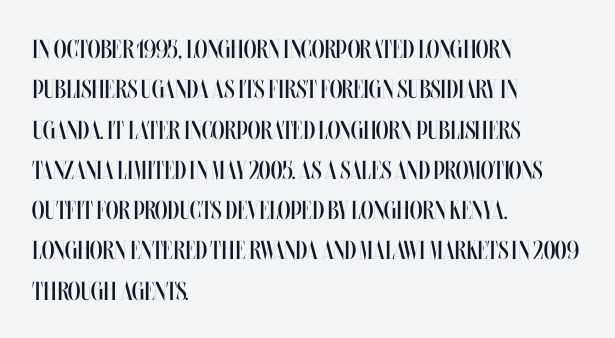
The image shows 26 px text type, upright; set left-aligned, normal line spacing (1.55x), normal letter spacing, not underlined.
